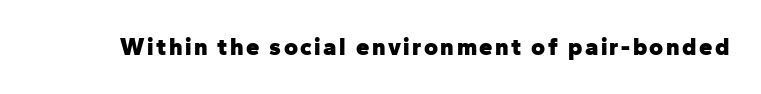
The image shows 24 px bold type, upright; set not underlined.
